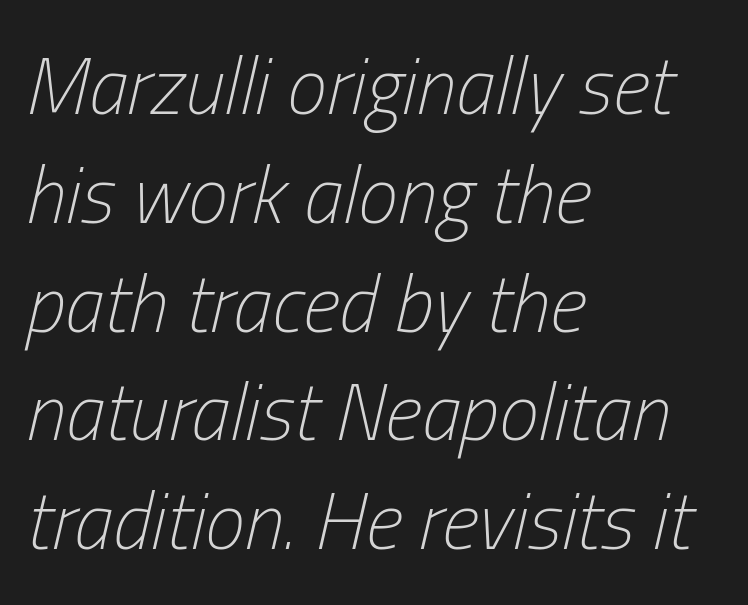
Posture: slanted. The space directly below the letters is spotless. Each word holds together tightly as a unit, with standard inter-letter gaps. The block of text has a typical density, with ordinary space between rows. The cut favours lightness, reaching ordinary text weight at its darkest.
